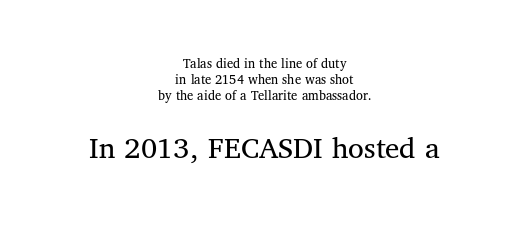
{"serif": "yes", "italic": "no", "bold": "no", "weight": "regular", "width": "normal", "stroke_contrast": "medium", "x_height": "medium", "monospaced": "no", "underline": "no", "align": "center", "line_spacing_ratio": 1.16, "letter_spacing": "normal", "letter_spacing_em": 0.0, "larger_block": "second", "size_ratio": 2.29, "glyph_px": 32}
